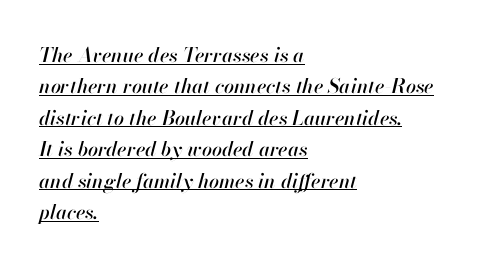
The image shows 20 px text type, italic (leaning right); set left-aligned, normal line spacing (1.57x), normal letter spacing, underlined.
